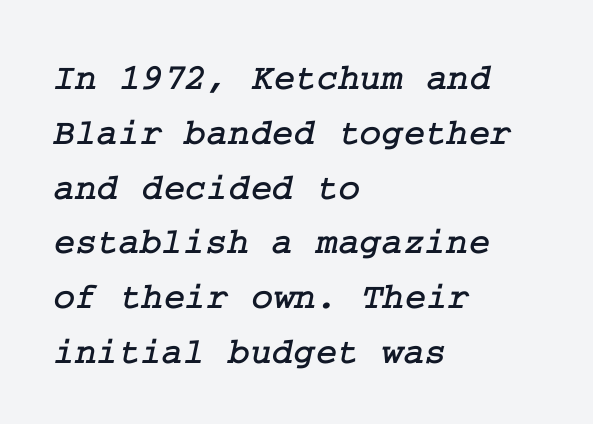
Between one letter and the next there's only the usual sliver of space. These lines are composed in type with serifs. Line spacing here is normal. The space directly below the letters is spotless.
